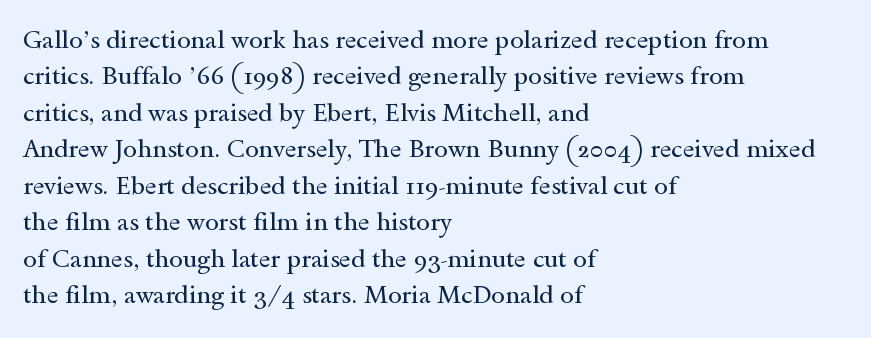
In terms of posture, this sample is upright. The passage shown has conventional tracking throughout. The zone under the glyphs is completely vacant. The lines are quadded left. These glyphs show unthickened strokes, regular width or finer. Rows of type keep a routine distance in the vertical direction.
